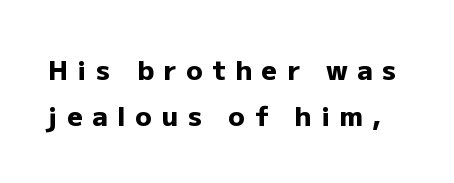
Its strokes are broad and dark, the hallmark of bold type. The type sits square on the baseline with zero lean. Between one letter and the next there's a generous, obvious gap. The space beneath each line is pristine and unruled.
